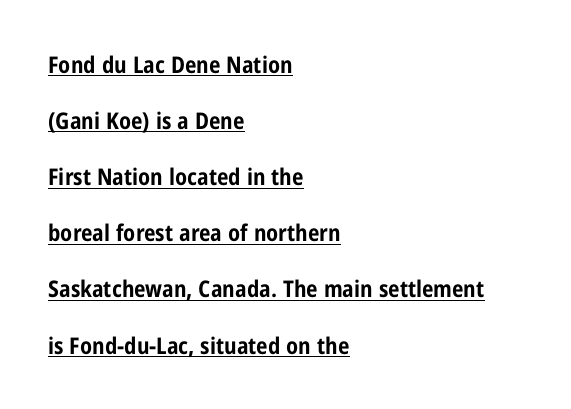
The image shows 23 px bold type, upright; set left-aligned, loose line spacing (2.44x), normal letter spacing, underlined.
